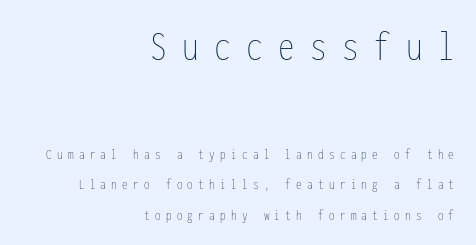
Q: Is the text bold? A: No.
Q: Is the text italic (slanted)? A: No, it is upright.
Q: Is the text underlined? A: No.
Q: How is the paragraph aligned? A: Right-aligned.
Q: Is the spacing between letters normal or unusually wide? A: Unusually wide.
Q: Is the spacing between lines tight, normal or loose? A: Loose.
Q: Which block of text is set in a larger size, the first (top) or the second (bottom)? A: The first (top) one.
Q: Width (condensed, normal, or wide)? A: Condensed.
Q: Stroke contrast? A: Low.
Q: x-height? A: Medium.
Q: Monospaced? A: Yes.
